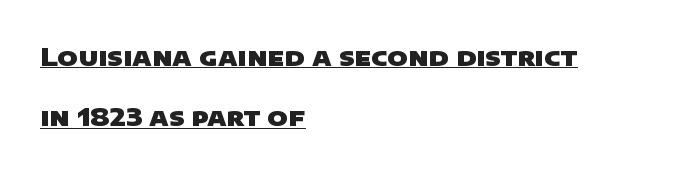
{"bold": "yes", "underline": "yes", "align": "left", "line_spacing": "loose", "line_spacing_ratio": 2.42, "letter_spacing": "normal", "letter_spacing_em": 0.0, "glyph_px": 25}
